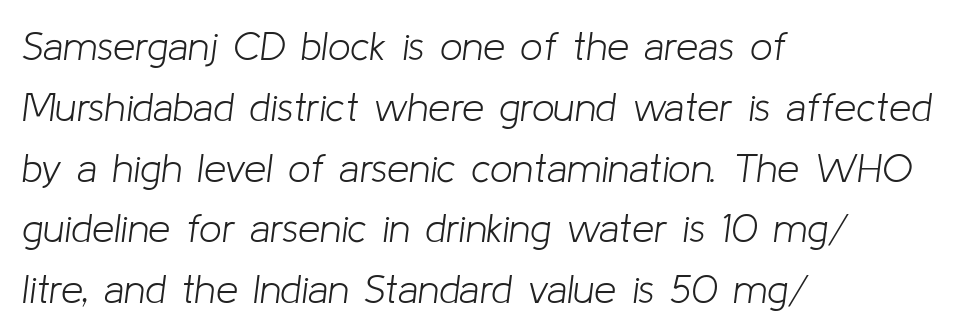
Leftover space on each line is placed entirely after the last word. What's the leading like? Ordinary, nothing unusual. Varying glyph widths throughout — classic text-font behaviour. Honestly, the letter spacing is just normal — you wouldn't notice it. The weight tops out at a normal text grade. In terms of posture, this sample is oblique.
